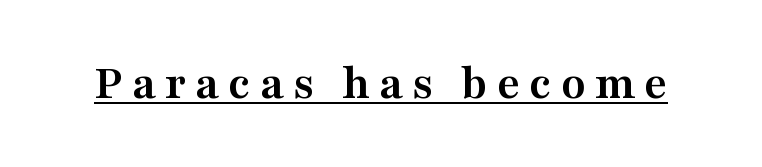
Q: Is the text bold? A: Yes.
Q: Is the text italic (slanted)? A: No, it is upright.
Q: Is the typeface a serif or a sans-serif typeface? A: Serif.
Q: Is the text underlined? A: Yes.
Q: Width (condensed, normal, or wide)? A: Wide.
Q: Stroke contrast? A: Medium.
Q: x-height? A: Medium.
Q: Monospaced? A: No.
